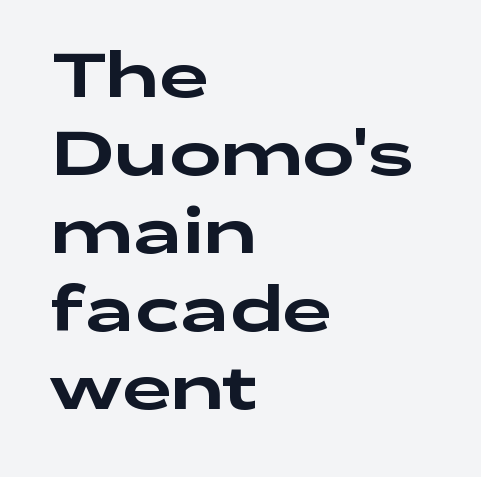
Q: Is the text italic (slanted)? A: No, it is upright.
Q: Is the typeface a serif or a sans-serif typeface? A: Sans-serif.
Q: Is the text underlined? A: No.
Q: How is the paragraph aligned? A: Left-aligned.
Q: Is the spacing between letters normal or unusually wide? A: Normal.
Q: Is the spacing between lines tight, normal or loose? A: Normal.
Q: Width (condensed, normal, or wide)? A: Wide.
Q: Stroke contrast? A: Low.
Q: x-height? A: Medium.
Q: Monospaced? A: No.
